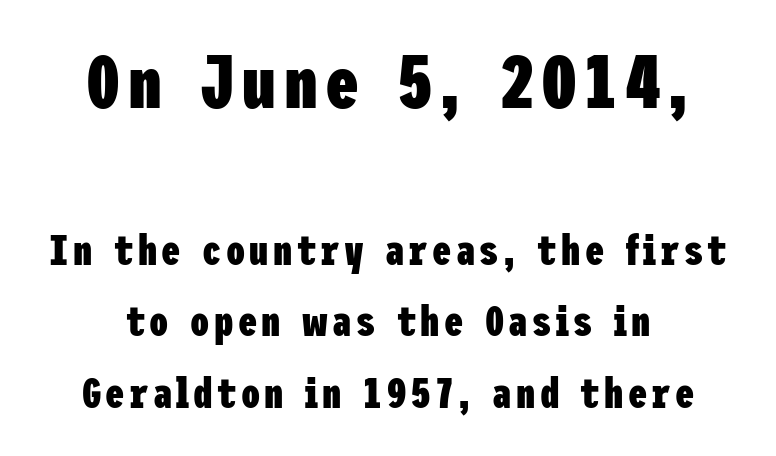
Does the bottom block carry the larger type? No, the top block does. The zone under the glyphs is completely vacant. The letters are bold, with thick, heavy strokes. Quick note: interline space is typical. Is this a sans? Yes — the strokes have no serifs.
